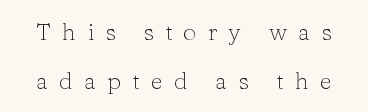
The image shows 24 px text type, upright; set loose line spacing (2.04x), unusually wide letter spacing (+0.46 em), not underlined.
